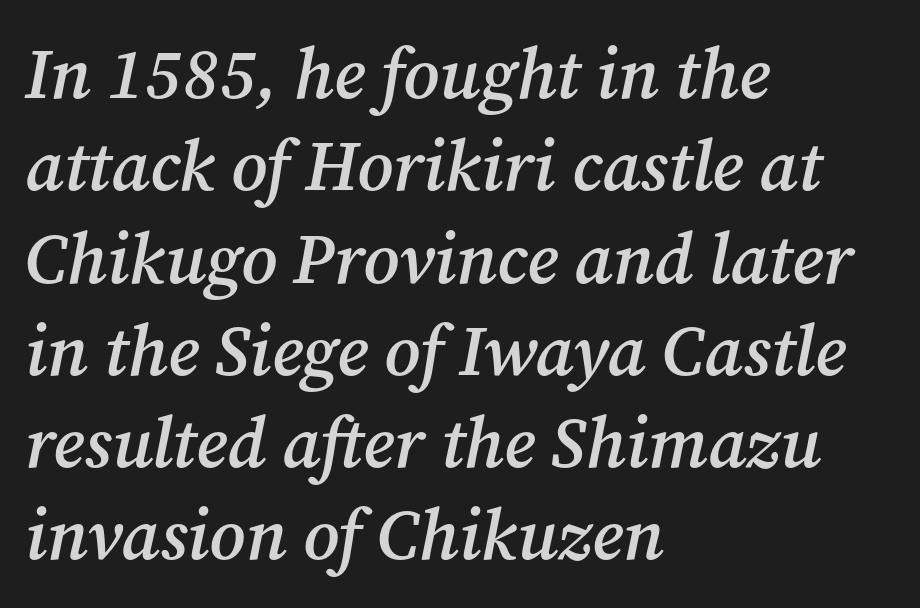
Q: Is the text bold? A: Semi-bold.
Q: Is the text italic (slanted)? A: Yes, it leans right by about 12 degrees.
Q: Is the typeface a serif or a sans-serif typeface? A: Serif.
Q: Is the text underlined? A: No.
Q: How is the paragraph aligned? A: Left-aligned.
Q: Is the spacing between letters normal or unusually wide? A: Normal.
Q: Is the spacing between lines tight, normal or loose? A: Normal.
Q: Width (condensed, normal, or wide)? A: Normal.
Q: Stroke contrast? A: Medium.
Q: x-height? A: Medium.
Q: Monospaced? A: No.
